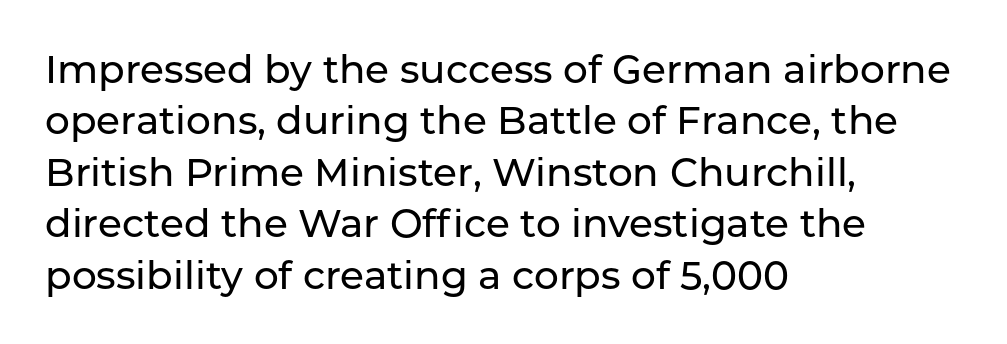
Q: Is the text italic (slanted)? A: No, it is upright.
Q: Is the typeface a serif or a sans-serif typeface? A: Sans-serif.
Q: Is the text underlined? A: No.
Q: How is the paragraph aligned? A: Left-aligned.
Q: Is the spacing between letters normal or unusually wide? A: Normal.
Q: Is the spacing between lines tight, normal or loose? A: Normal.
Q: Width (condensed, normal, or wide)? A: Normal.
Q: Stroke contrast? A: Low.
Q: x-height? A: Medium.
Q: Monospaced? A: No.
